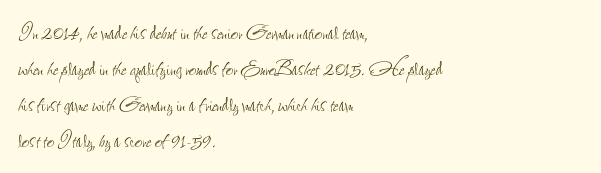
The characters are drawn with everyday or finer stroke widths. Line beginnings align vertically; line endings do not. Rule under the text: the space is simply empty. Words appear dense and cohesive because spacing is normal. Whoever set this chose a conventional vertical rhythm.
